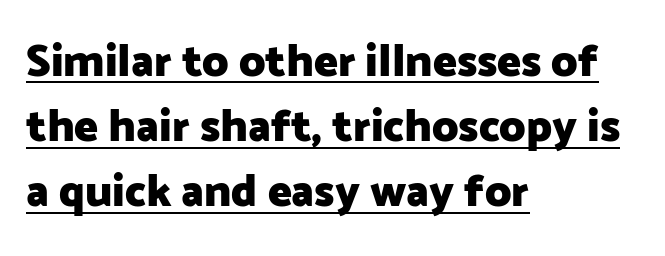
{"serif": "no", "italic": "no", "bold": "yes", "weight": "heavy", "width": "normal", "stroke_contrast": "low", "x_height": "medium", "monospaced": "no", "underline": "yes", "align": "left", "line_spacing": "normal", "line_spacing_ratio": 1.45, "letter_spacing": "normal", "letter_spacing_em": 0.0, "glyph_px": 45}
